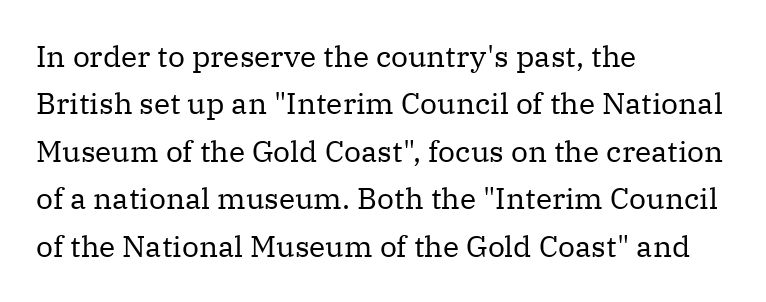
{"serif": "yes", "italic": "no", "bold": "no", "weight": "regular", "width": "normal", "stroke_contrast": "medium", "x_height": "medium", "monospaced": "no", "underline": "no", "align": "left", "line_spacing": "normal", "line_spacing_ratio": 1.58, "letter_spacing": "normal", "letter_spacing_em": 0.0, "glyph_px": 30}
